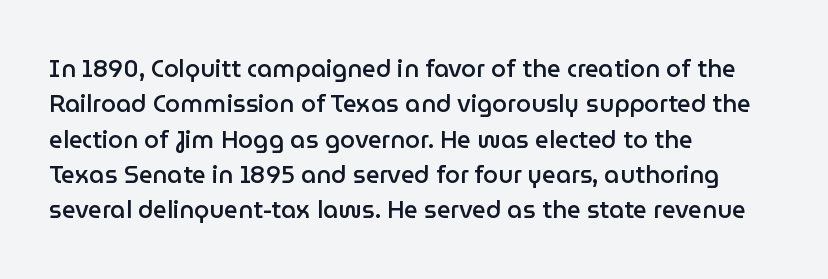
The image shows 24 px text type, upright; set left-aligned, normal line spacing (1.47x), normal letter spacing, not underlined.
